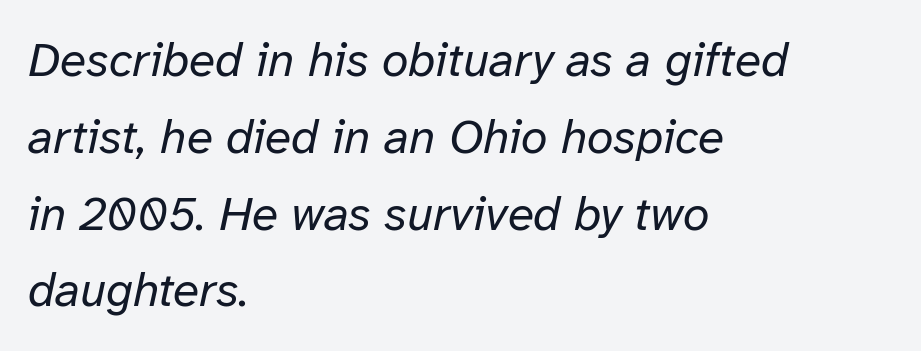
{"italic": "yes", "lean": "right", "slant_degrees": 12, "bold": "no", "weight": "regular", "width": "normal", "stroke_contrast": "low", "x_height": "medium", "monospaced": "no", "underline": "no", "align": "left", "line_spacing": "normal", "line_spacing_ratio": 1.6, "letter_spacing": "normal", "letter_spacing_em": 0.0, "glyph_px": 48}
